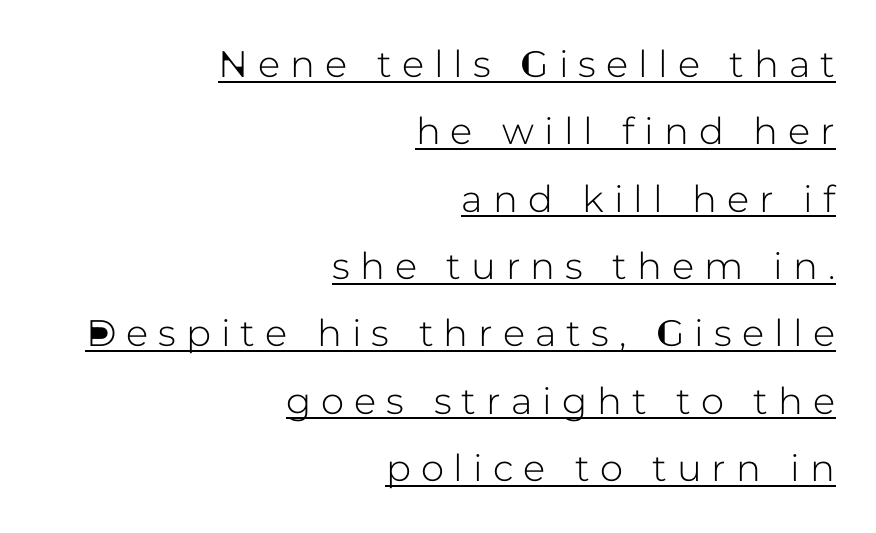
Teacher's note: observe the even right margin — that is flush-right alignment. In designer terms, the underline attribute is active on this setting. Think of a printed novel: that variable character pitch is what you see here. The lettering holds an erect, upright posture throughout. Inter-character spacing is expanded well beyond the font's built-in metrics.
